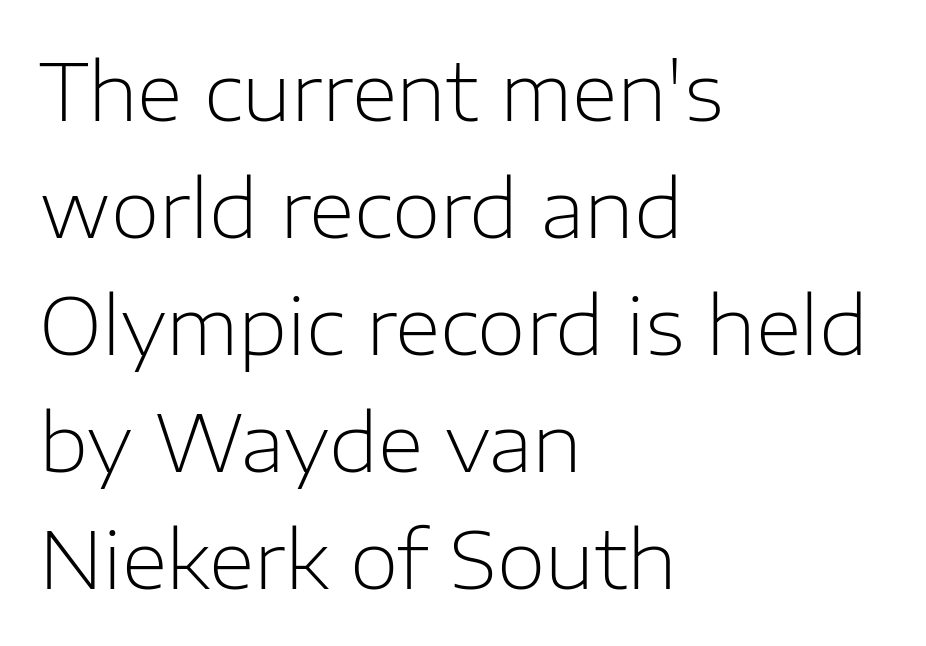
{"serif": "no", "italic": "no", "bold": "no", "weight": "light", "width": "normal", "stroke_contrast": "low", "x_height": "medium", "monospaced": "no", "underline": "no", "align": "left", "line_spacing": "normal", "line_spacing_ratio": 1.48, "letter_spacing": "normal", "letter_spacing_em": 0.0, "glyph_px": 79}
